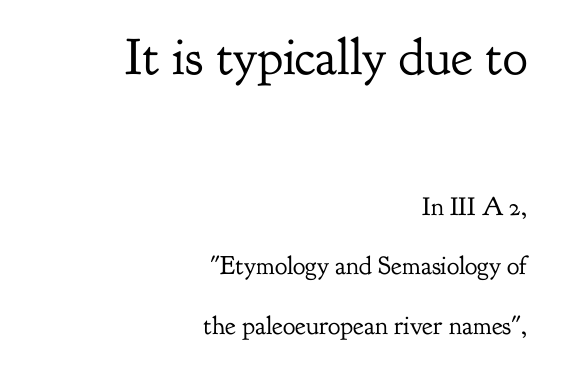
{"serif": "yes", "italic": "no", "bold": "no", "weight": "regular", "width": "normal", "stroke_contrast": "low", "x_height": "small", "monospaced": "no", "underline": "no", "align": "right", "line_spacing": "loose", "line_spacing_ratio": 2.28, "letter_spacing": "normal", "letter_spacing_em": 0.0, "larger_block": "first", "size_ratio": 2.0, "glyph_px": 52}
